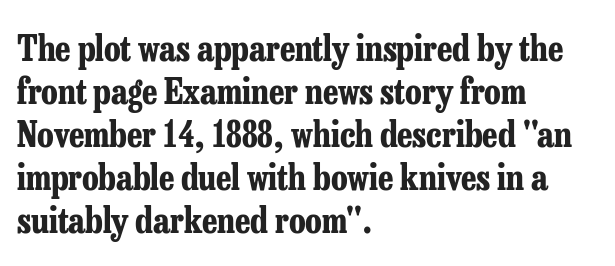
Every letter is thick-stroked: bold, no question. These lines were composed using upright roman letters. The paragraph shown leans on its left margin. A typesetter would call this proportional, since set widths differ per character. The type is set solid horizontally, with unmodified tracking. A serif font was chosen for this passage.
